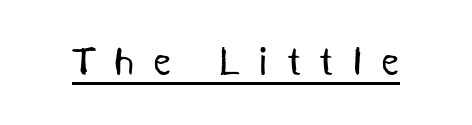
{"serif": "no", "bold": "no", "weight": "regular", "width": "normal", "stroke_contrast": "medium", "x_height": "medium", "monospaced": "no", "underline": "yes", "letter_spacing": "wide", "letter_spacing_em": 0.46, "glyph_px": 40}
